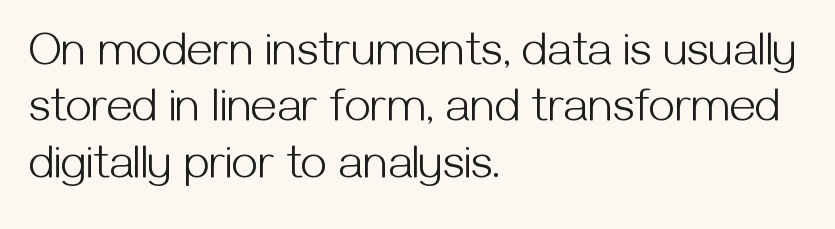
Serifs: no, the terminals of the letterforms are clean. The specimen reads as upright at a glance. The text block is weighted toward the left margin, trailing off unevenly rightward. The typesetting does not lean heavy: it is not bold. Decoration check: the copy has no underline. Spacing verdict: proportional, widths tailored to each character.
